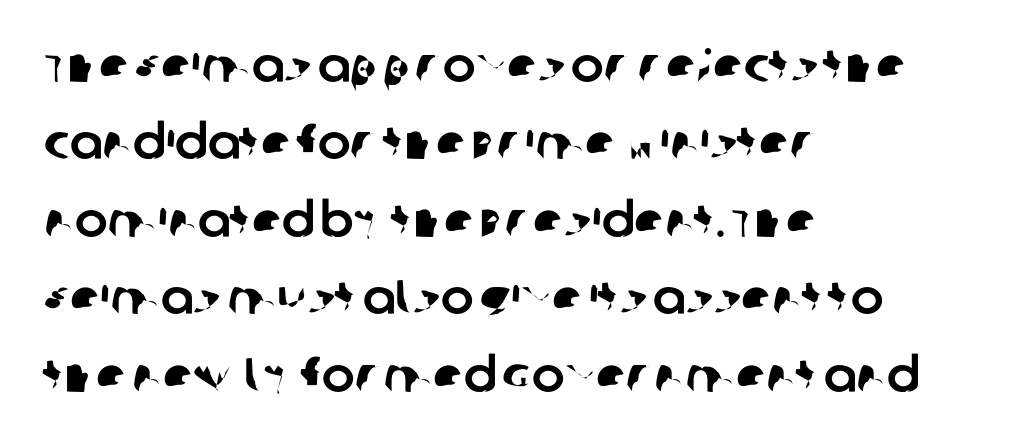
The image shows 49 px sans-serif type; set left-aligned, normal line spacing (1.58x), normal letter spacing, not underlined; low stroke contrast and a large x-height.
